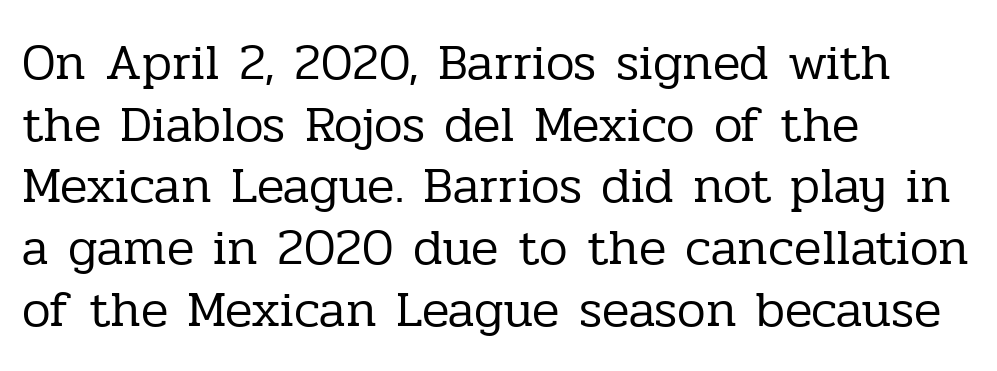
{"serif": "yes", "italic": "no", "bold": "no", "weight": "regular", "width": "normal", "stroke_contrast": "low", "x_height": "medium", "monospaced": "no", "underline": "no", "align": "left", "line_spacing_ratio": 1.21, "letter_spacing": "normal", "letter_spacing_em": 0.0, "glyph_px": 51}
